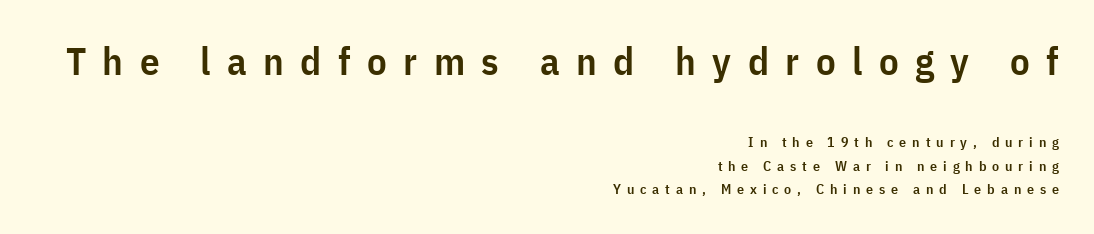
Q: Is the text bold? A: Semi-bold.
Q: Is the text italic (slanted)? A: No, it is upright.
Q: Is the typeface a serif or a sans-serif typeface? A: Sans-serif.
Q: Is the text underlined? A: No.
Q: How is the paragraph aligned? A: Right-aligned.
Q: Is the spacing between letters normal or unusually wide? A: Unusually wide.
Q: Is the spacing between lines tight, normal or loose? A: Normal.
Q: Which block of text is set in a larger size, the first (top) or the second (bottom)? A: The first (top) one.
Q: Width (condensed, normal, or wide)? A: Condensed.
Q: Stroke contrast? A: Low.
Q: x-height? A: Medium.
Q: Monospaced? A: No.
